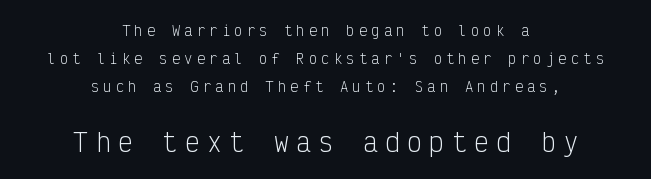
Q: Is the text bold? A: No.
Q: Is the text italic (slanted)? A: No, it is upright.
Q: Is the text underlined? A: No.
Q: How is the paragraph aligned? A: Centered.
Q: Is the spacing between letters normal or unusually wide? A: Unusually wide.
Q: Is the spacing between lines tight, normal or loose? A: Loose.
Q: Which block of text is set in a larger size, the first (top) or the second (bottom)? A: The second (bottom) one.
